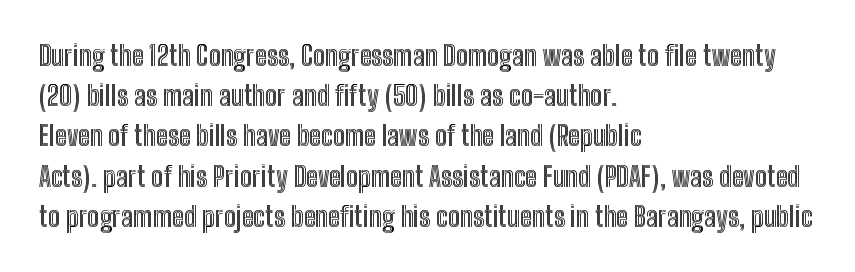
Summary of vertical rhythm: regular, with standard interline spacing. No italicization has been applied; the sample stays upright. One-word summary of the alignment: left. The line texture is even and compact thanks to regular tracking. The space directly below the letters is spotless.
